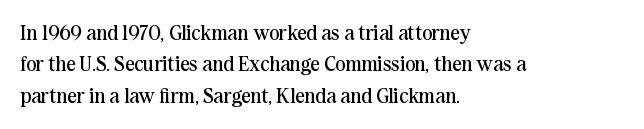
Ordinary non-slanted type is in use. Honestly, the row spacing looks completely unremarkable. These lines keep a tight, regular rhythm from letter to letter. These lines stack with their left ends in a neat column.
